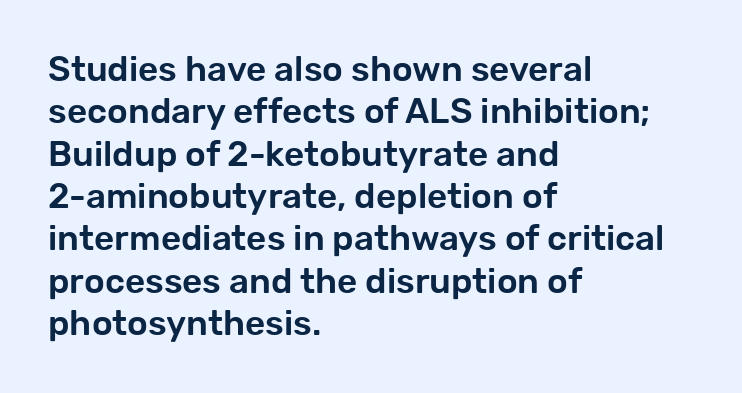
The image shows 35 px sans-serif type, upright; set left-aligned, line spacing 1.21x, normal letter spacing, not underlined; low stroke contrast and a medium x-height.
